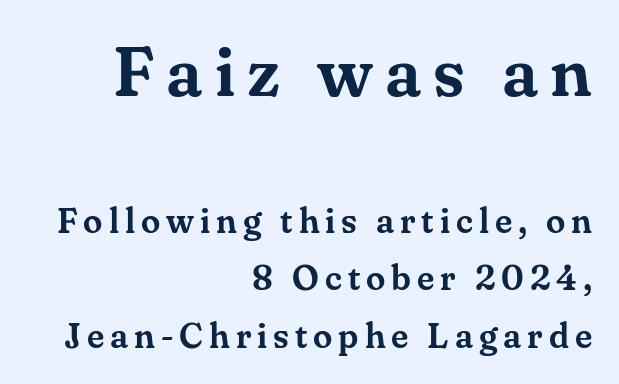
Q: Is the text italic (slanted)? A: No, it is upright.
Q: Is the typeface a serif or a sans-serif typeface? A: Serif.
Q: Is the text underlined? A: No.
Q: How is the paragraph aligned? A: Right-aligned.
Q: Is the spacing between lines tight, normal or loose? A: Normal.
Q: Which block of text is set in a larger size, the first (top) or the second (bottom)? A: The first (top) one.
Q: Width (condensed, normal, or wide)? A: Normal.
Q: Stroke contrast? A: Medium.
Q: x-height? A: Small.
Q: Monospaced? A: No.
